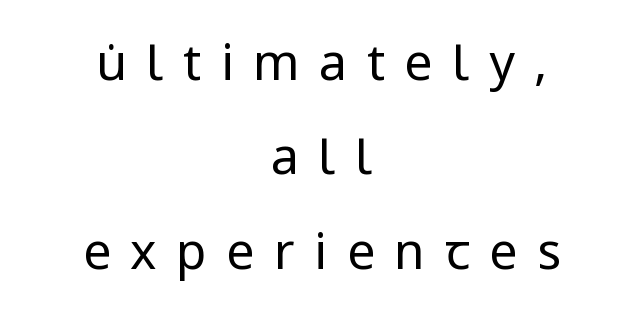
{"serif": "no", "italic": "no", "bold": "no", "weight": "regular", "width": "normal", "stroke_contrast": "low", "x_height": "medium", "monospaced": "no", "underline": "no", "align": "center", "line_spacing_ratio": 1.89, "letter_spacing": "wide", "letter_spacing_em": 0.39, "glyph_px": 50}
